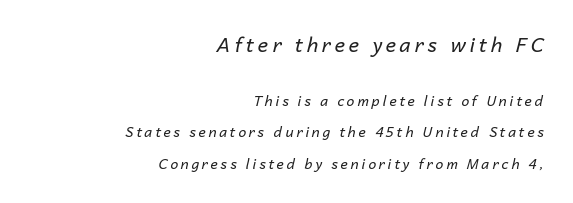
Every row of glyphs terminates at an identical x-position on the right. The letterforms stand isolated, each surrounded by extra space. The face used here has a pronounced slope to its letters. Counters stay open thanks to moderate or lighter strokes. The block sitting higher on the canvas is the one with enlarged characters.
